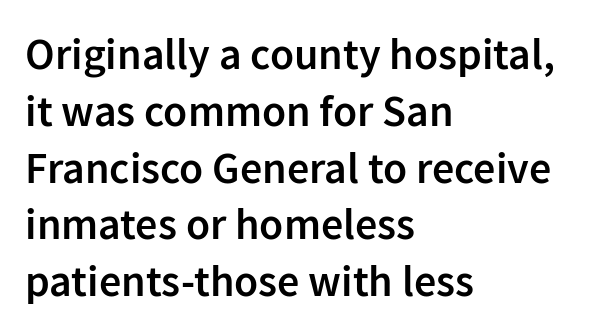
Q: Is the text bold? A: Semi-bold.
Q: Is the text italic (slanted)? A: No, it is upright.
Q: Is the typeface a serif or a sans-serif typeface? A: Sans-serif.
Q: Is the text underlined? A: No.
Q: How is the paragraph aligned? A: Left-aligned.
Q: Is the spacing between letters normal or unusually wide? A: Normal.
Q: Is the spacing between lines tight, normal or loose? A: Normal.
Q: Width (condensed, normal, or wide)? A: Normal.
Q: Stroke contrast? A: Low.
Q: x-height? A: Medium.
Q: Monospaced? A: No.
